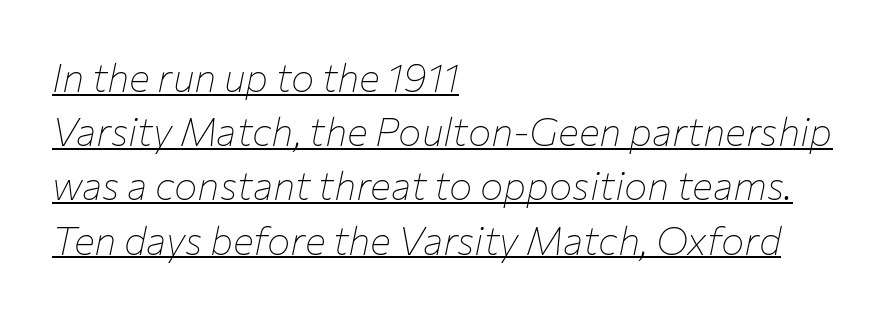
Q: Is the text bold? A: No.
Q: Is the text italic (slanted)? A: Yes, it leans right by about 12 degrees.
Q: Is the text underlined? A: Yes.
Q: How is the paragraph aligned? A: Left-aligned.
Q: Is the spacing between letters normal or unusually wide? A: Normal.
Q: Is the spacing between lines tight, normal or loose? A: Normal.
Q: Width (condensed, normal, or wide)? A: Normal.
Q: Stroke contrast? A: Low.
Q: x-height? A: Medium.
Q: Monospaced? A: No.
